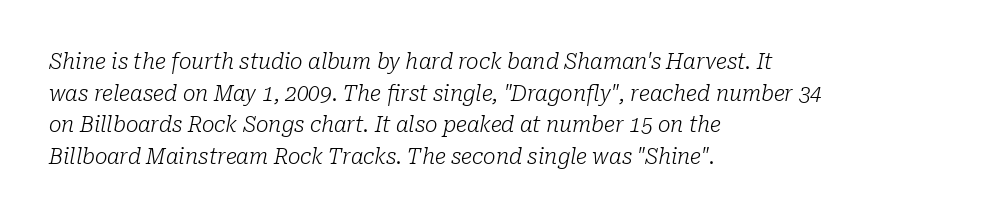
The image shows 21 px text type, italic (leaning right); set left-aligned, normal line spacing (1.51x), normal letter spacing, not underlined.
